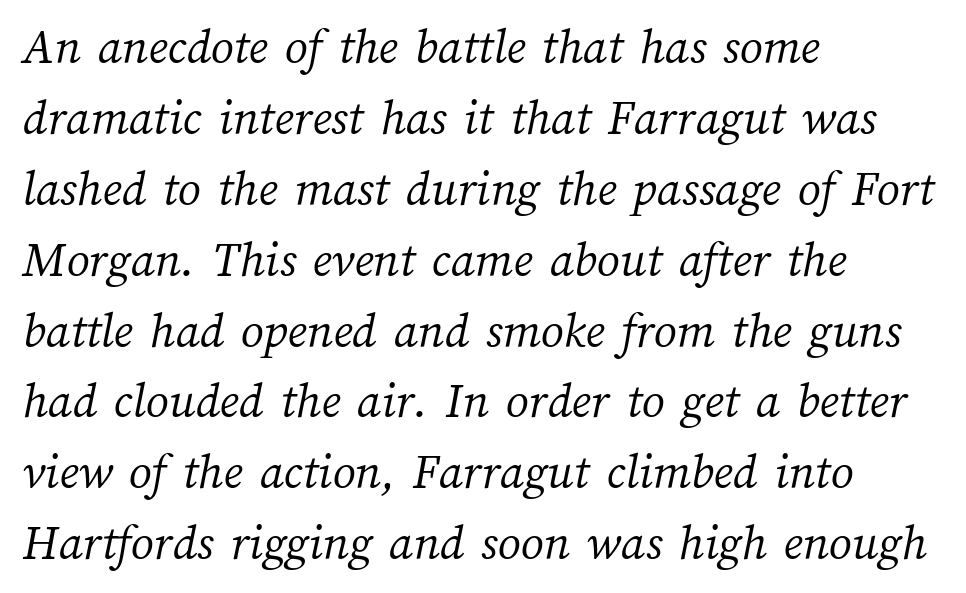
{"bold": "no", "weight": "light", "width": "normal", "stroke_contrast": "medium", "x_height": "medium", "monospaced": "no", "underline": "no", "align": "left", "line_spacing": "normal", "line_spacing_ratio": 1.39, "letter_spacing": "normal", "letter_spacing_em": 0.0, "glyph_px": 51}
